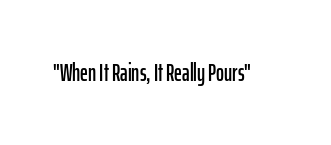
The image shows 24 px text type, upright; set normal letter spacing, not underlined.
